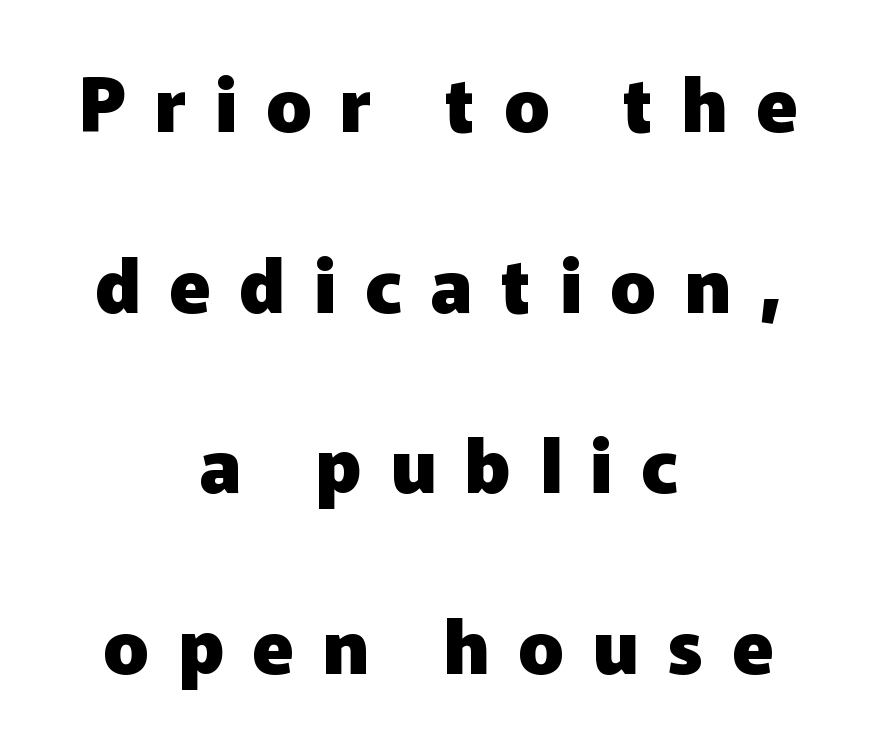
The image shows 75 px heavy sans-serif type, upright; set centered, loose line spacing (2.41x), unusually wide letter spacing (+0.38 em), not underlined; low stroke contrast and a medium x-height.
